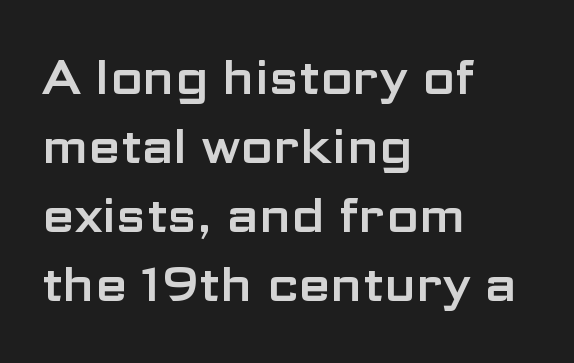
{"serif": "no", "italic": "no", "width": "wide", "stroke_contrast": "low", "x_height": "medium", "monospaced": "no", "underline": "no", "align": "left", "line_spacing": "normal", "line_spacing_ratio": 1.47, "letter_spacing": "normal", "letter_spacing_em": 0.0, "glyph_px": 47}
